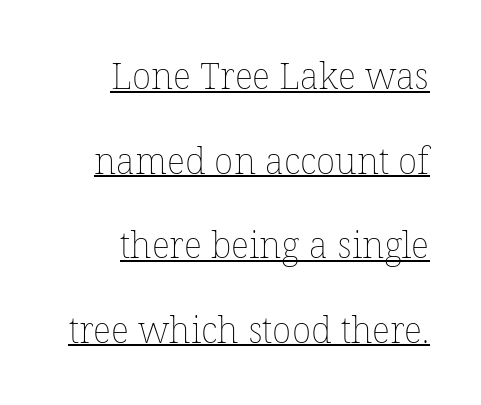
Every row of glyphs terminates at an identical x-position on the right. These characters rest on top of a visible drawn line. These lines stand farther apart than default settings would place them. Designer's note — italics off, roman on.
